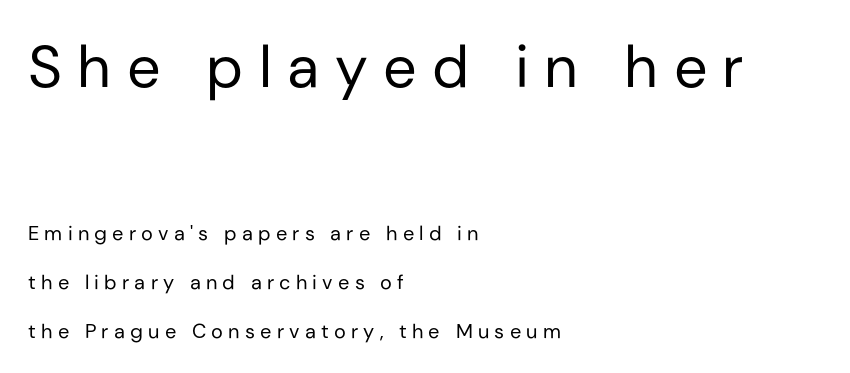
Q: Is the text bold? A: No.
Q: Is the text italic (slanted)? A: No, it is upright.
Q: Is the typeface a serif or a sans-serif typeface? A: Sans-serif.
Q: Is the text underlined? A: No.
Q: How is the paragraph aligned? A: Left-aligned.
Q: Is the spacing between letters normal or unusually wide? A: Unusually wide.
Q: Is the spacing between lines tight, normal or loose? A: Loose.
Q: Which block of text is set in a larger size, the first (top) or the second (bottom)? A: The first (top) one.
Q: Width (condensed, normal, or wide)? A: Normal.
Q: Stroke contrast? A: Low.
Q: x-height? A: Medium.
Q: Monospaced? A: No.
